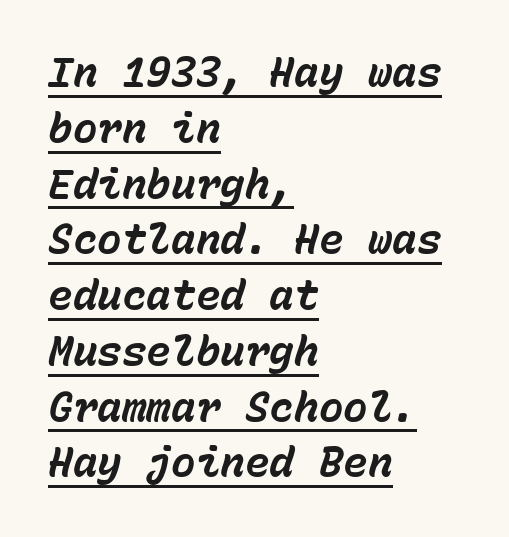
What stands out about the letter spacing? Nothing — it is the standard amount. Heavy-handed strokes throughout: this text is bold. Is the type slanted? Yes — the strokes lean at a clear angle. Here the designer chose a console-style face with uniform glyph widths.
